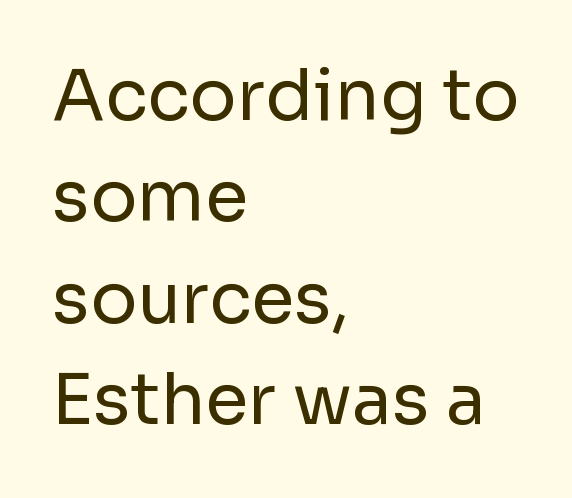
{"serif": "no", "italic": "no", "bold": "no", "weight": "regular", "width": "normal", "stroke_contrast": "low", "x_height": "medium", "monospaced": "no", "underline": "no", "align": "left", "line_spacing": "normal", "line_spacing_ratio": 1.45, "letter_spacing": "normal", "letter_spacing_em": 0.0, "glyph_px": 70}
